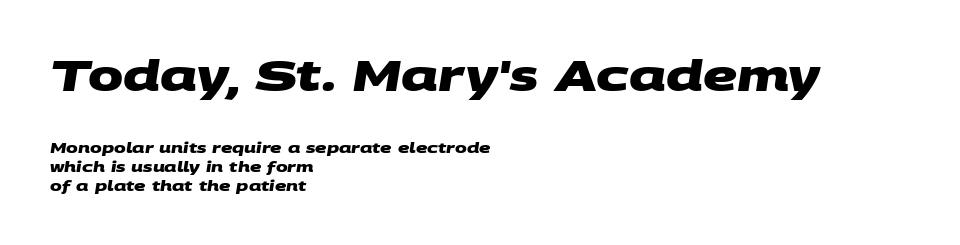
{"serif": "no", "bold": "yes", "weight": "heavy", "width": "wide", "stroke_contrast": "medium", "x_height": "large", "monospaced": "no", "underline": "no", "align": "left", "line_spacing": "normal", "line_spacing_ratio": 1.33, "letter_spacing": "normal", "letter_spacing_em": 0.0, "larger_block": "first", "size_ratio": 3.0, "glyph_px": 42}
